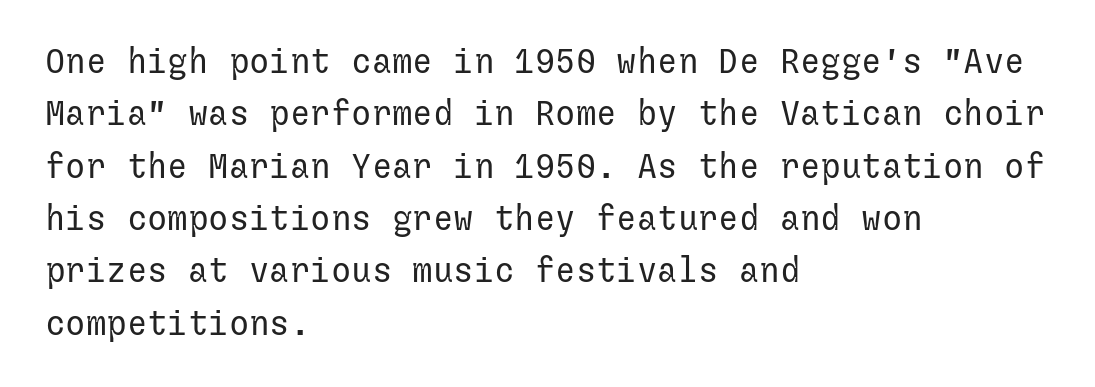
Grotesque or geometric, the face here clearly has no serifs. Horizontal alignment here is leftward, the default for most running prose. Do the letters lean? They stand straight. Letters have the restrained weight of plain body copy at most. The rows are spaced the way most documents space them. The glyphs are unaccompanied by any horizontal stroke below them.
